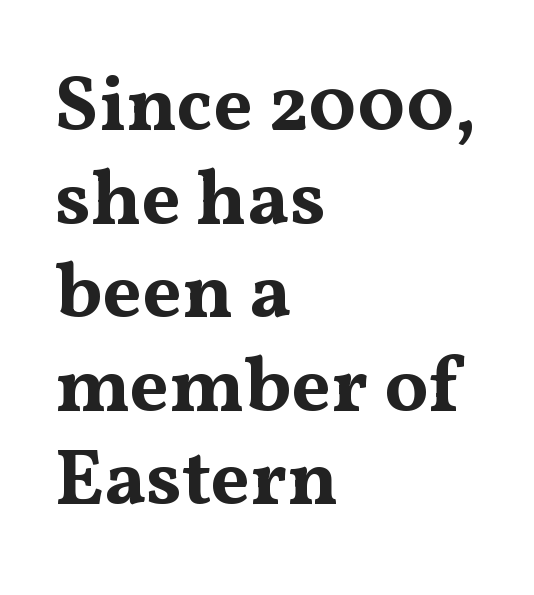
{"serif": "yes", "italic": "no", "bold": "yes", "weight": "bold", "width": "wide", "stroke_contrast": "medium", "x_height": "medium", "monospaced": "no", "underline": "no", "align": "left", "line_spacing_ratio": 1.2, "letter_spacing": "normal", "letter_spacing_em": 0.0, "glyph_px": 78}
